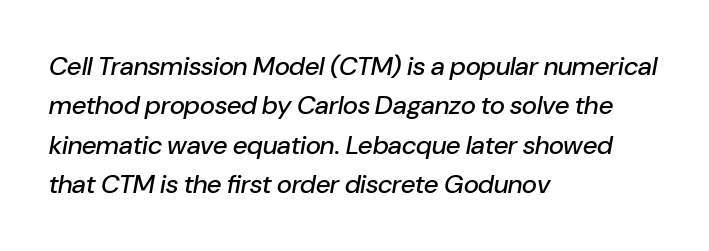
{"italic": "yes", "lean": "right", "slant_degrees": 10, "underline": "no", "align": "left", "line_spacing": "normal", "line_spacing_ratio": 1.51, "letter_spacing": "normal", "letter_spacing_em": 0.0, "glyph_px": 26}
